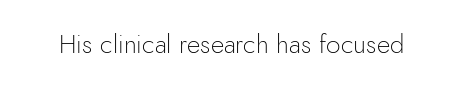
{"italic": "no", "bold": "no", "underline": "no", "letter_spacing": "normal", "letter_spacing_em": 0.0, "glyph_px": 26}
